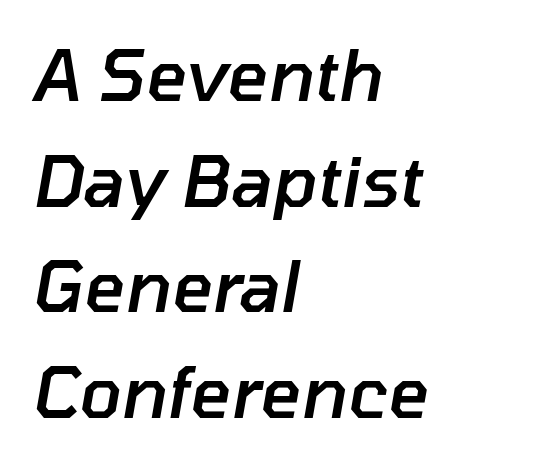
Q: Is the text bold? A: Semi-bold.
Q: Is the text italic (slanted)? A: Yes, it leans right by about 10 degrees.
Q: Is the text underlined? A: No.
Q: How is the paragraph aligned? A: Left-aligned.
Q: Is the spacing between letters normal or unusually wide? A: Normal.
Q: Is the spacing between lines tight, normal or loose? A: Normal.
Q: Width (condensed, normal, or wide)? A: Normal.
Q: Stroke contrast? A: Low.
Q: x-height? A: Medium.
Q: Monospaced? A: No.
